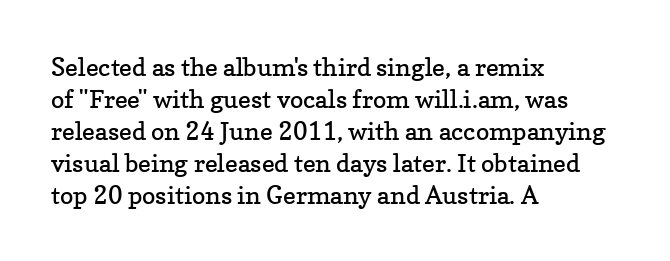
The image shows 25 px text type, upright; set left-aligned, normal line spacing (1.28x), normal letter spacing, not underlined.
